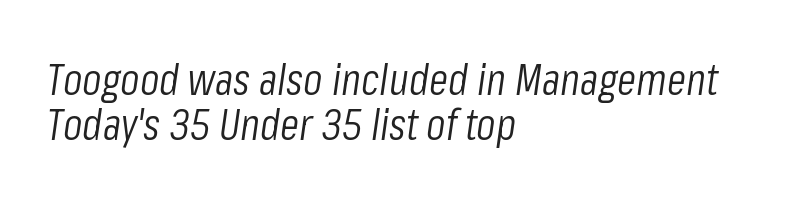
{"italic": "yes", "lean": "right", "slant_degrees": 8, "bold": "no", "weight": "light", "width": "condensed", "stroke_contrast": "low", "x_height": "medium", "monospaced": "no", "underline": "no", "align": "left", "line_spacing": "tight", "line_spacing_ratio": 1.02, "letter_spacing": "normal", "letter_spacing_em": 0.0, "glyph_px": 44}
